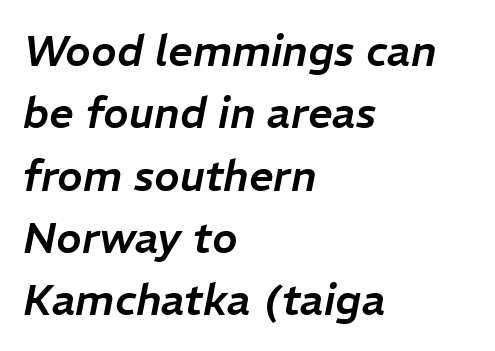
The paragraph has a hard left edge and a soft right edge. Quick note: italic. Beneath every word, the page is bare. Does extra space separate the letters? No, they use regular spacing.
